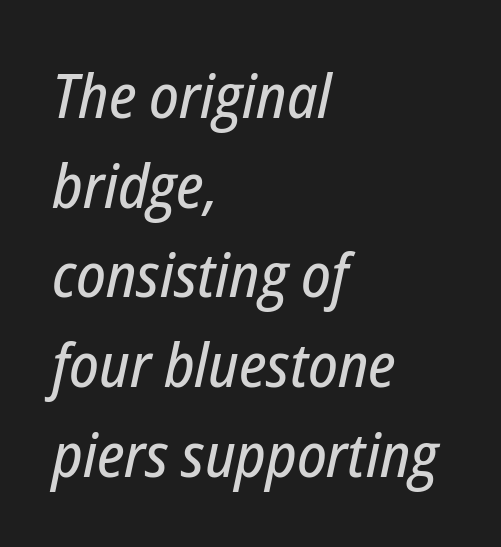
{"italic": "yes", "lean": "right", "slant_degrees": 12, "width": "condensed", "stroke_contrast": "low", "x_height": "medium", "monospaced": "no", "underline": "no", "align": "left", "line_spacing": "normal", "line_spacing_ratio": 1.47, "letter_spacing": "normal", "letter_spacing_em": 0.0, "glyph_px": 61}
